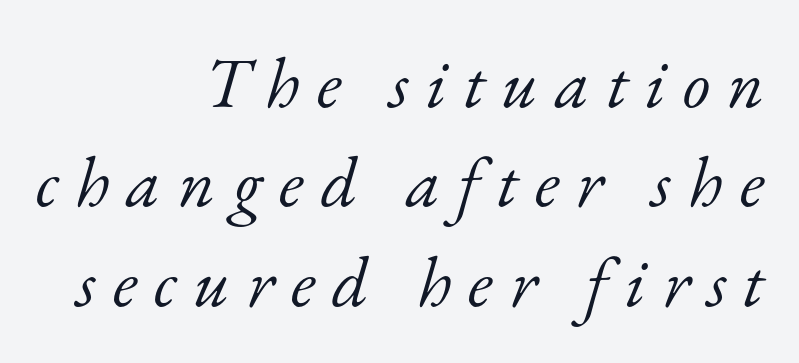
The image shows 71 px light serif type, italic (leaning right); set right-aligned, normal line spacing (1.4x), unusually wide letter spacing (+0.24 em), not underlined; low stroke contrast and a small x-height.
